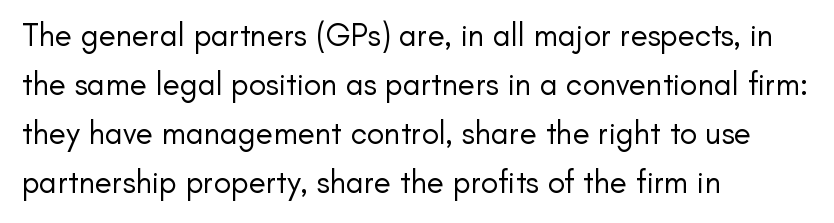
The image shows 32 px regular-weight sans-serif type, upright; set left-aligned, normal line spacing (1.53x), normal letter spacing, not underlined; low stroke contrast and a small x-height.
